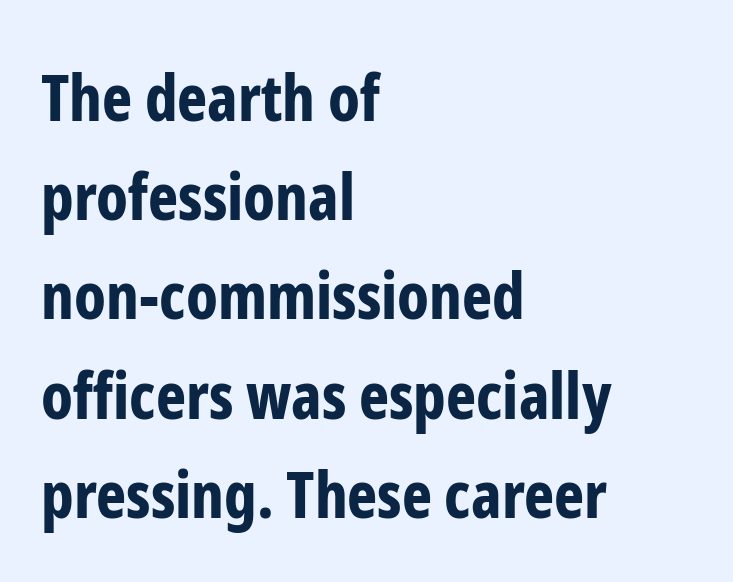
Q: Is the text bold? A: Yes.
Q: Is the text italic (slanted)? A: No, it is upright.
Q: Is the typeface a serif or a sans-serif typeface? A: Sans-serif.
Q: Is the text underlined? A: No.
Q: How is the paragraph aligned? A: Left-aligned.
Q: Is the spacing between letters normal or unusually wide? A: Normal.
Q: Is the spacing between lines tight, normal or loose? A: Normal.
Q: Width (condensed, normal, or wide)? A: Condensed.
Q: Stroke contrast? A: Low.
Q: x-height? A: Medium.
Q: Monospaced? A: No.
